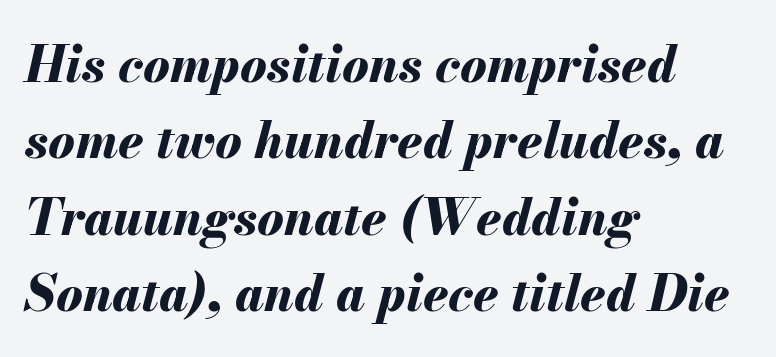
{"italic": "yes", "lean": "right", "slant_degrees": 13, "bold": "yes", "weight": "bold", "width": "normal", "stroke_contrast": "medium", "x_height": "small", "monospaced": "no", "underline": "no", "align": "left", "line_spacing": "normal", "line_spacing_ratio": 1.53, "letter_spacing": "normal", "letter_spacing_em": 0.0, "glyph_px": 50}
